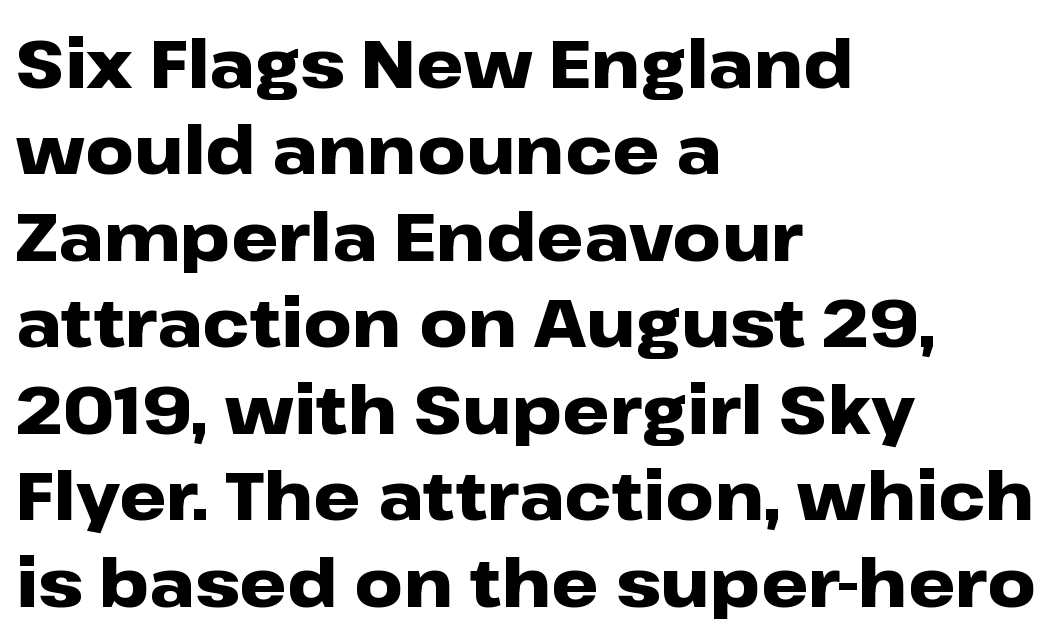
The image shows 67 px heavy, wide sans-serif type, upright; set left-aligned, normal line spacing (1.29x), normal letter spacing, not underlined; low stroke contrast and a medium x-height.
